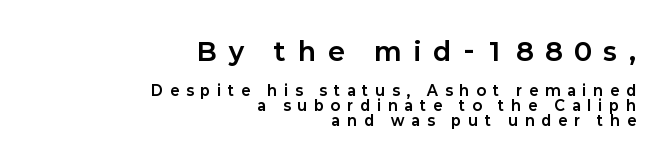
One glance says dense: line gaps are narrower than usual. The emphasis by scale lands on block number one, above. The letters stand straight up with perfectly vertical stems. Plain, unruled lines of type.
